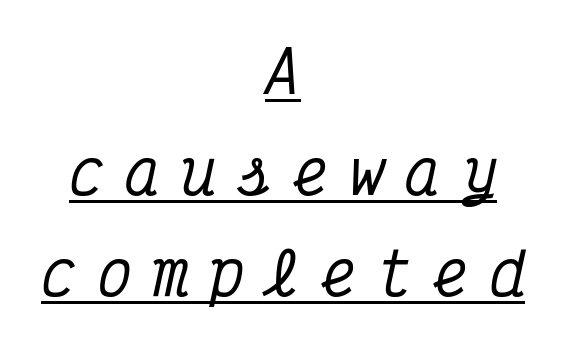
Horizontal alignment here is central, giving a formal, balanced look. The letters march in equal steps, a hallmark of fixed-pitch type. The font's italic variant was chosen for this text. Inter-character spacing is expanded well beyond the font's built-in metrics. Check where the strokes stop: tiny serifs finish them off.
